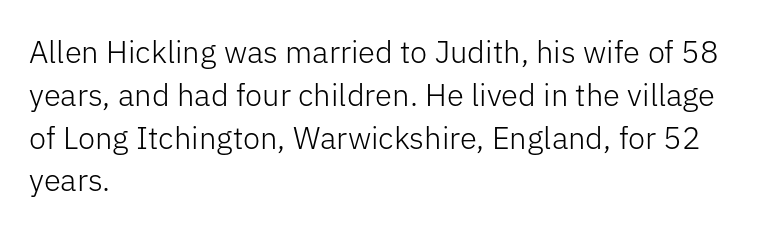
Compared with typical body copy, the letter spacing here is the same. These lines were composed using upright roman letters. Typographically, this falls in the sans-serif category. This sample has the flowing, uneven cadence of proportional lettering. These lines sit exactly where default settings would place them. No word sits above an underline.
